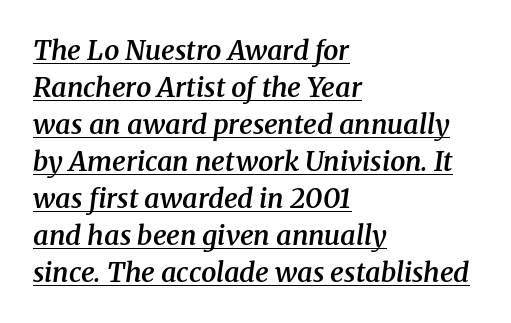
The image shows 27 px text type, italic (leaning right); set left-aligned, normal line spacing (1.37x), normal letter spacing, underlined.
